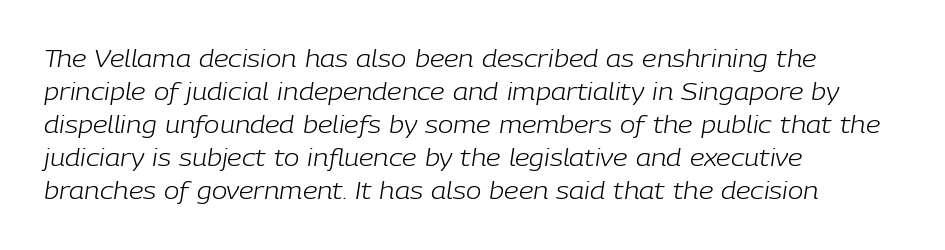
The image shows 23 px text type, italic (leaning right); set left-aligned, normal line spacing (1.44x), normal letter spacing, not underlined.
